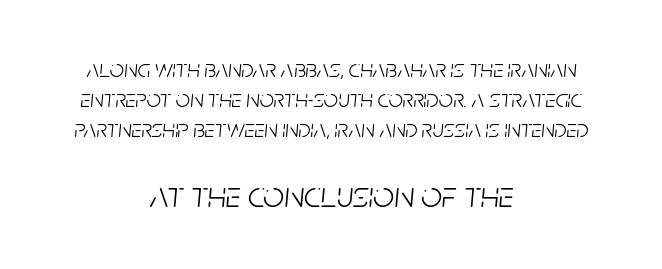
No letter is thick-stroked: the sample isn't bold. Casual observation: everything's sitting right in the middle. Only glyphs here, with clear space below each row. The rendering uses natural spacing where letterforms have individual widths. Characters are canted at an angle relative to the baseline's perpendicular. Is the lower block the larger one? Yes — the lower block carries the bigger type.
